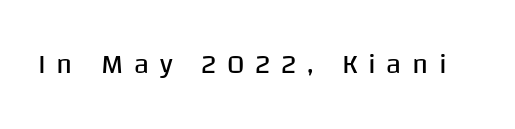
Q: Is the text bold? A: No.
Q: Is the text italic (slanted)? A: No, it is upright.
Q: Is the typeface a serif or a sans-serif typeface? A: Sans-serif.
Q: Is the text underlined? A: No.
Q: Is the spacing between letters normal or unusually wide? A: Unusually wide.
Q: Width (condensed, normal, or wide)? A: Normal.
Q: Stroke contrast? A: Low.
Q: x-height? A: Large.
Q: Monospaced? A: No.
